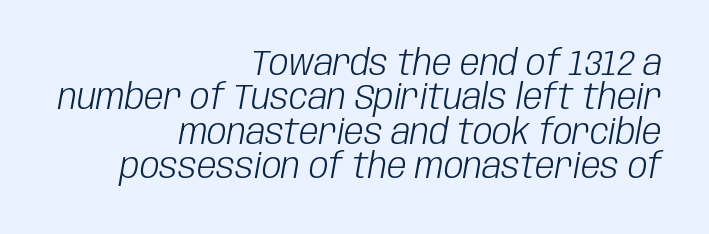
Plain, unruled lines of type. Layout note: lines flush right. What's the leading like? Squeezed, with rows nearly overlapping. No extra ink here — the face is not bold.
